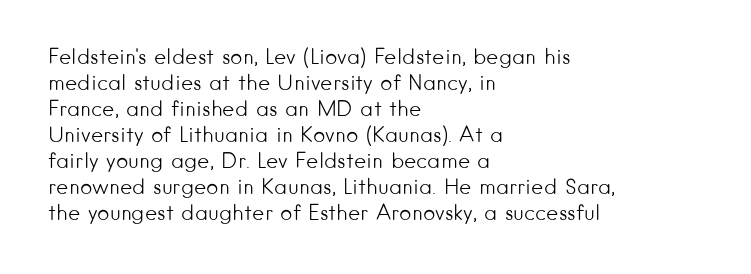
The typography opts for an upright posture over an oblique one. Unmarked baselines from the first word to the last. Students, note that the glyphs here touch the page at normal intervals. Which margin do the lines hug? The left one — the right edge is uneven. The typesetting does not lean heavy: it is not bold.
